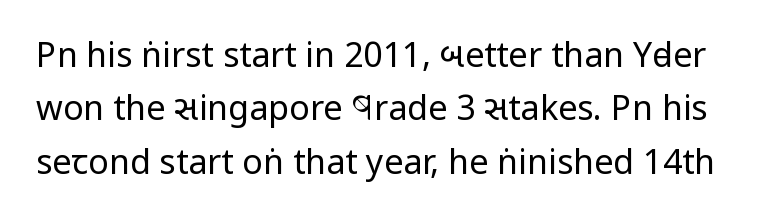
The image shows 34 px regular-weight, condensed sans-serif type, upright; set normal line spacing (1.57x), normal letter spacing, not underlined; low stroke contrast and a large x-height.
